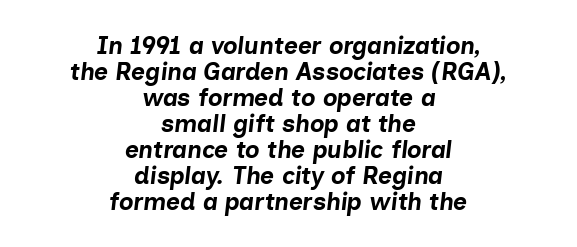
{"italic": "yes", "lean": "right", "slant_degrees": 7, "bold": "yes", "underline": "no", "align": "center", "line_spacing": "tight", "line_spacing_ratio": 1.08, "letter_spacing": "normal", "letter_spacing_em": 0.0, "glyph_px": 24}
